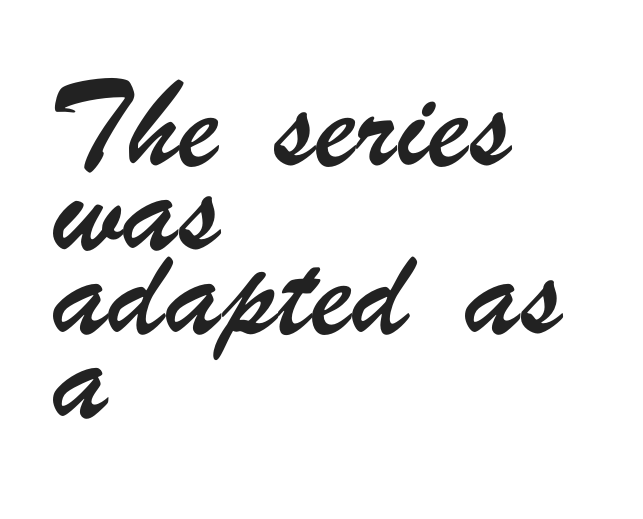
{"serif": "no", "width": "condensed", "stroke_contrast": "low", "x_height": "small", "monospaced": "no", "underline": "no", "align": "left", "line_spacing": "normal", "line_spacing_ratio": 1.53, "letter_spacing": "normal", "letter_spacing_em": 0.0, "glyph_px": 55}
